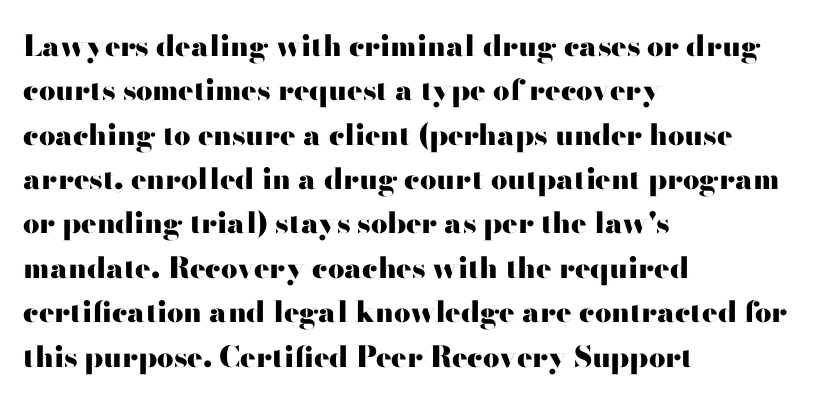
These lines keep a tight, regular rhythm from letter to letter. Stroke thickness is high; the sample reads as a true bold. Designer's note — italics off, roman on. A classic flush-left, rag-right setting is used for this passage.
